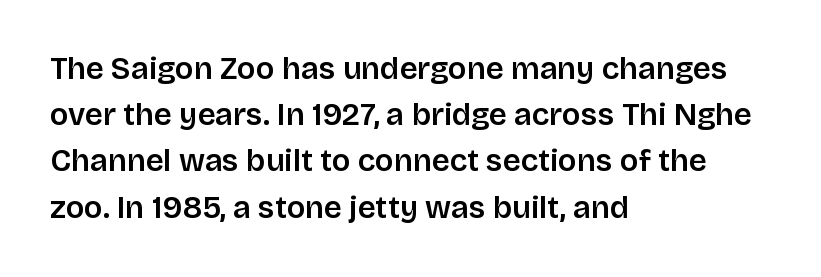
Q: Is the text italic (slanted)? A: No, it is upright.
Q: Is the typeface a serif or a sans-serif typeface? A: Sans-serif.
Q: Is the text underlined? A: No.
Q: How is the paragraph aligned? A: Left-aligned.
Q: Is the spacing between letters normal or unusually wide? A: Normal.
Q: Is the spacing between lines tight, normal or loose? A: Normal.
Q: Width (condensed, normal, or wide)? A: Normal.
Q: Stroke contrast? A: Low.
Q: x-height? A: Large.
Q: Monospaced? A: No.
